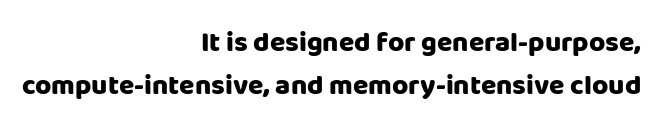
{"serif": "no", "italic": "no", "bold": "yes", "weight": "heavy", "width": "normal", "stroke_contrast": "low", "x_height": "large", "monospaced": "no", "underline": "no", "align": "right", "line_spacing": "normal", "line_spacing_ratio": 1.52, "letter_spacing": "normal", "letter_spacing_em": 0.0, "glyph_px": 28}
